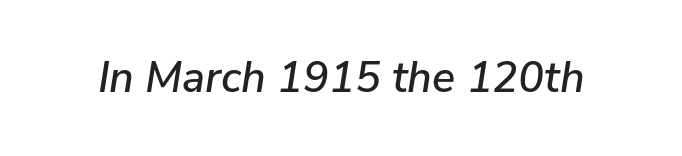
{"italic": "yes", "lean": "right", "slant_degrees": 9, "width": "normal", "stroke_contrast": "low", "x_height": "medium", "monospaced": "no", "underline": "no", "letter_spacing": "normal", "letter_spacing_em": 0.0, "glyph_px": 43}
